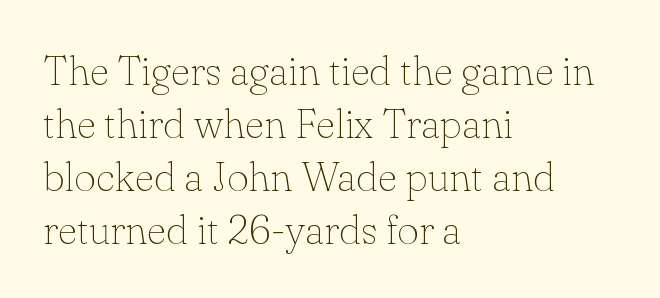
The image shows 42 px thin serif type, upright; set left-aligned, normal line spacing (1.26x), normal letter spacing, not underlined; low stroke contrast and a small x-height.
